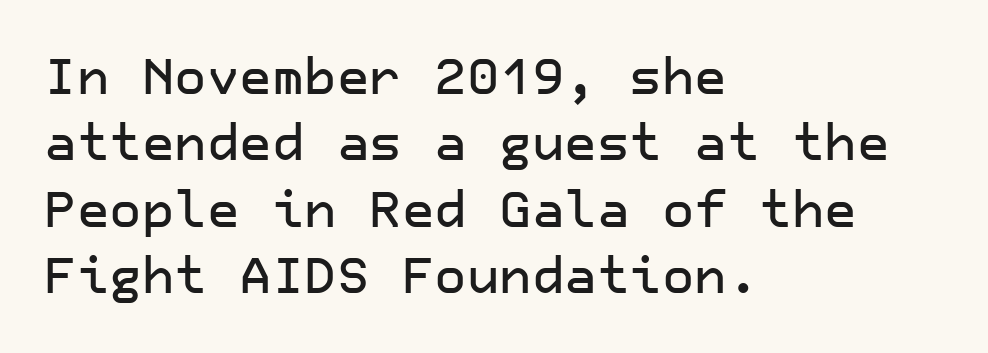
{"serif": "no", "italic": "no", "width": "normal", "stroke_contrast": "low", "x_height": "medium", "underline": "no", "align": "left", "line_spacing": "normal", "line_spacing_ratio": 1.33, "letter_spacing": "normal", "letter_spacing_em": 0.0, "glyph_px": 50}
